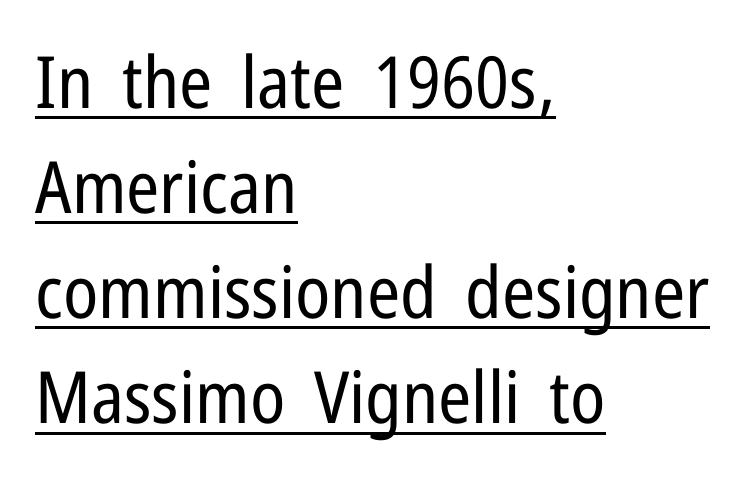
Character widths vary here, with narrow letters taking less room than wide ones. The passage is arranged the way most books set body copy — flush left. Posture: vertical. The glyphs in this specimen are sans serif. Bold? No — there's no thickening of the strokes. Rows of type keep a routine distance in the vertical direction.
